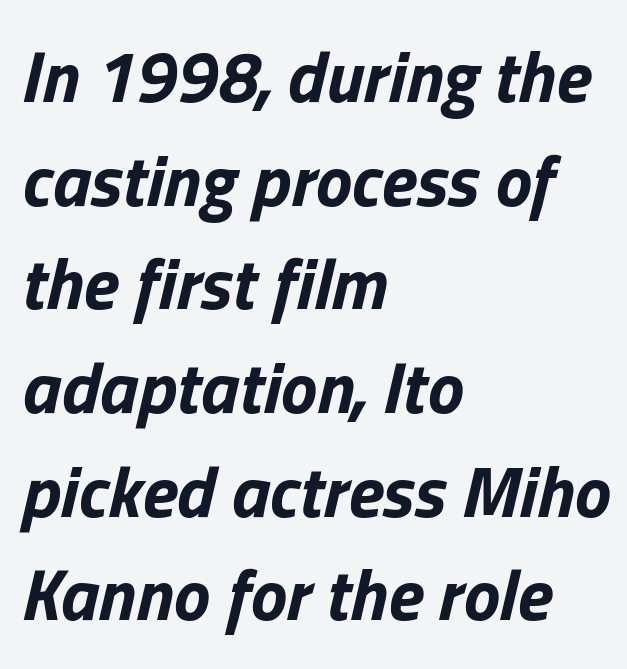
Q: Is the text bold? A: Yes.
Q: Is the text italic (slanted)? A: Yes, it leans right by about 13 degrees.
Q: Is the text underlined? A: No.
Q: How is the paragraph aligned? A: Left-aligned.
Q: Is the spacing between letters normal or unusually wide? A: Normal.
Q: Is the spacing between lines tight, normal or loose? A: Normal.
Q: Width (condensed, normal, or wide)? A: Normal.
Q: Stroke contrast? A: Low.
Q: x-height? A: Medium.
Q: Monospaced? A: No.
